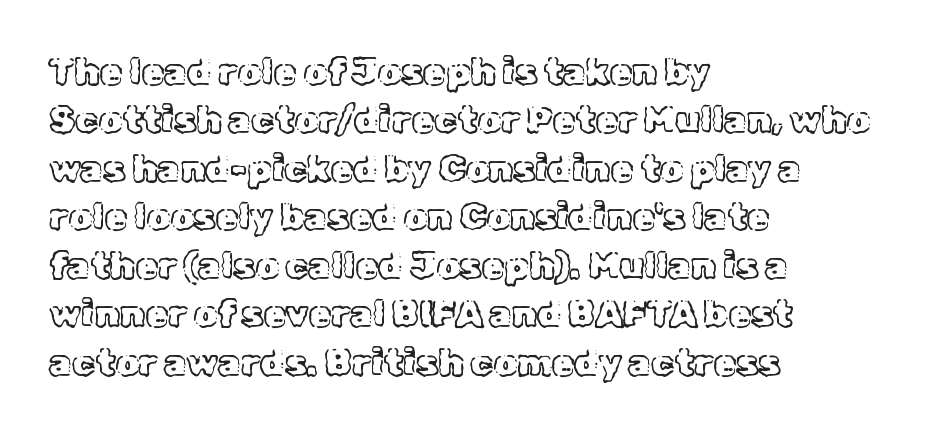
Standard letterfit; no display-style spreading of the glyphs. Spacing verdict: proportional, widths tailored to each character. This is roman type, the default non-slanted kind. The rows are spaced the way most documents space them. Casual observation: everything's shoved over to the left. Glance below the letters and you will spot only blank space.
